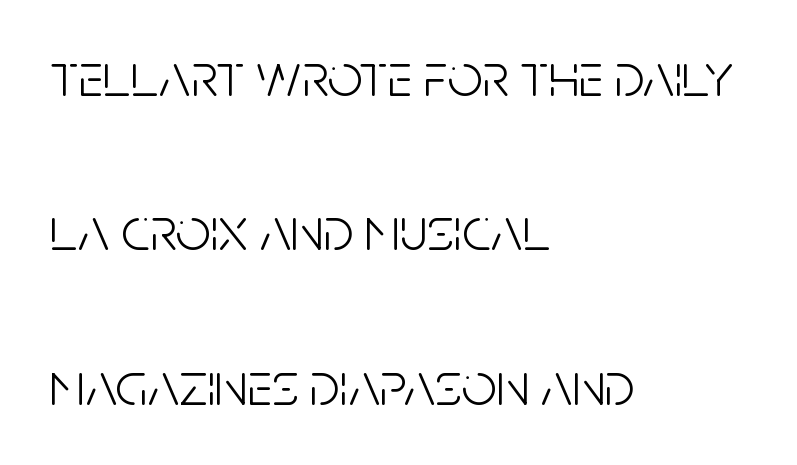
The type family on display is of the sans-serif kind. Each row of text sits above clean, open space. Students, note that the glyphs here touch the page at normal intervals. Weight: regular or lighter.
